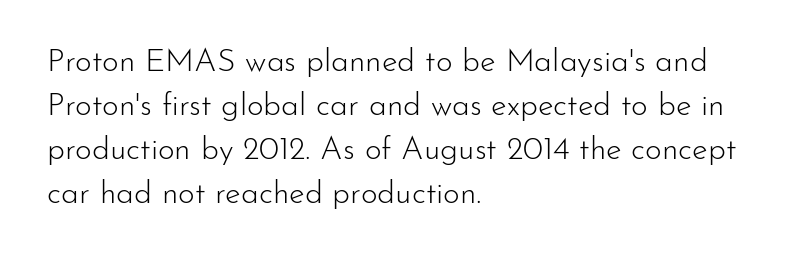
{"serif": "no", "italic": "no", "bold": "no", "weight": "light", "width": "normal", "stroke_contrast": "low", "x_height": "small", "monospaced": "no", "underline": "no", "align": "left", "line_spacing": "normal", "line_spacing_ratio": 1.38, "letter_spacing": "normal", "letter_spacing_em": 0.0, "glyph_px": 32}
